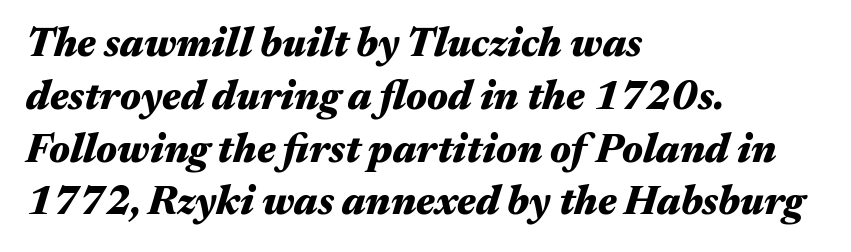
{"italic": "yes", "lean": "right", "slant_degrees": 17, "bold": "yes", "weight": "heavy", "width": "wide", "stroke_contrast": "medium", "x_height": "medium", "monospaced": "no", "underline": "no", "align": "left", "line_spacing": "normal", "line_spacing_ratio": 1.32, "letter_spacing": "normal", "letter_spacing_em": 0.0, "glyph_px": 40}
